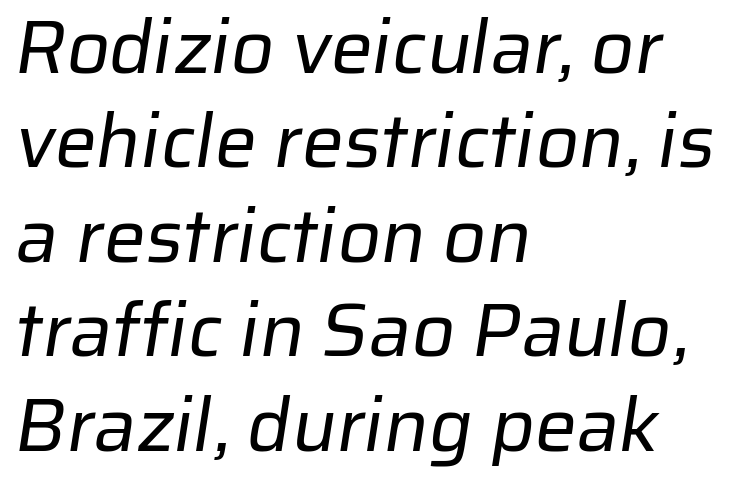
{"serif": "no", "bold": "no", "weight": "regular", "width": "normal", "stroke_contrast": "low", "x_height": "medium", "monospaced": "no", "underline": "no", "align": "left", "line_spacing": "normal", "line_spacing_ratio": 1.26, "letter_spacing": "normal", "letter_spacing_em": 0.0, "glyph_px": 75}
